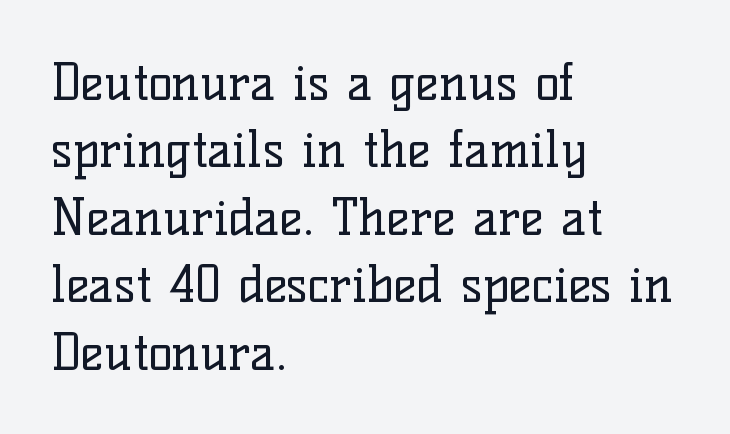
{"serif": "yes", "italic": "no", "bold": "no", "weight": "regular", "width": "normal", "stroke_contrast": "low", "x_height": "medium", "monospaced": "no", "underline": "no", "align": "left", "line_spacing": "normal", "line_spacing_ratio": 1.35, "letter_spacing": "normal", "letter_spacing_em": 0.0, "glyph_px": 50}
